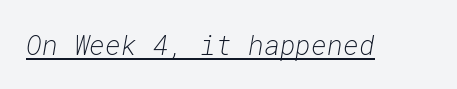
{"italic": "yes", "lean": "right", "slant_degrees": 10, "bold": "no", "underline": "yes", "letter_spacing": "normal", "letter_spacing_em": 0.0, "glyph_px": 27}
